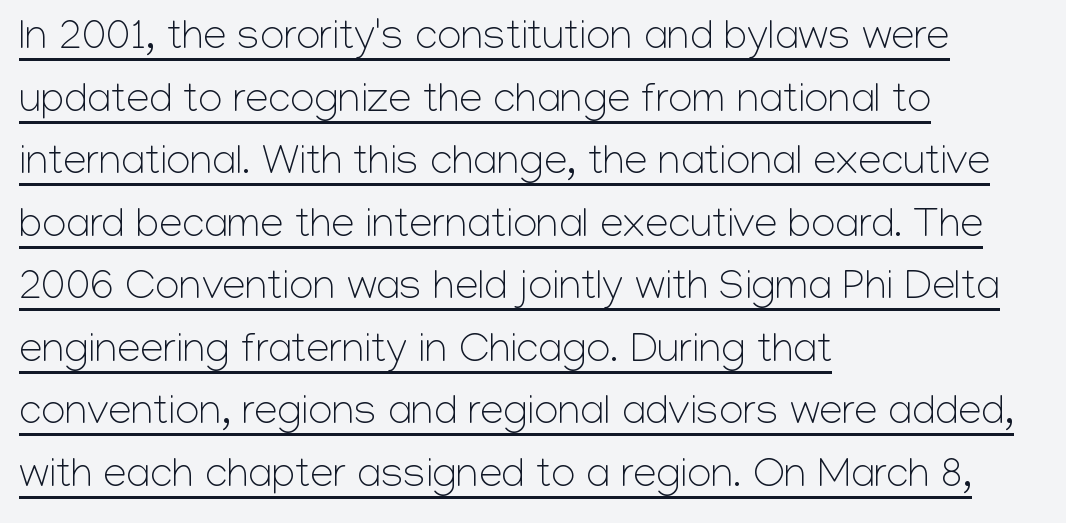
The image shows 42 px light sans-serif type, upright; set left-aligned, normal line spacing (1.49x), normal letter spacing, underlined; low stroke contrast and a medium x-height.
